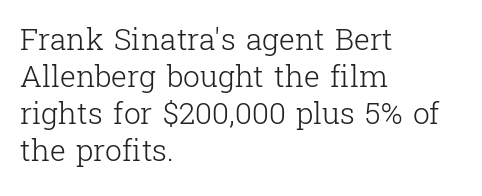
Ascenders rise straight up at ninety degrees. Check under the words: just untouched page. Type style note: has serifs. This sample is left-justified, so line endings fall wherever the words run out. The rendering keeps characters at their native spacing. Each stroke keeps to a modest, everyday thickness or less.
